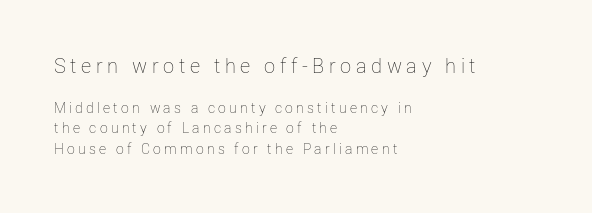
Q: Is the text bold? A: No.
Q: Is the text italic (slanted)? A: No, it is upright.
Q: Is the text underlined? A: No.
Q: How is the paragraph aligned? A: Left-aligned.
Q: Is the spacing between letters normal or unusually wide? A: Unusually wide.
Q: Is the spacing between lines tight, normal or loose? A: Normal.
Q: Which block of text is set in a larger size, the first (top) or the second (bottom)? A: The first (top) one.
